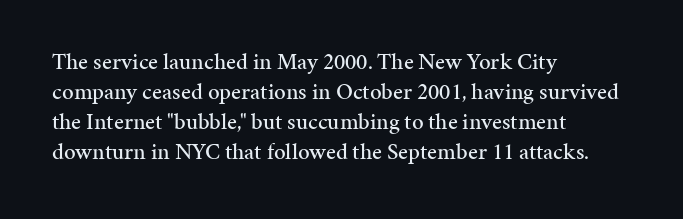
The image shows 23 px text type, upright; set left-aligned, normal line spacing (1.31x), normal letter spacing, not underlined.
